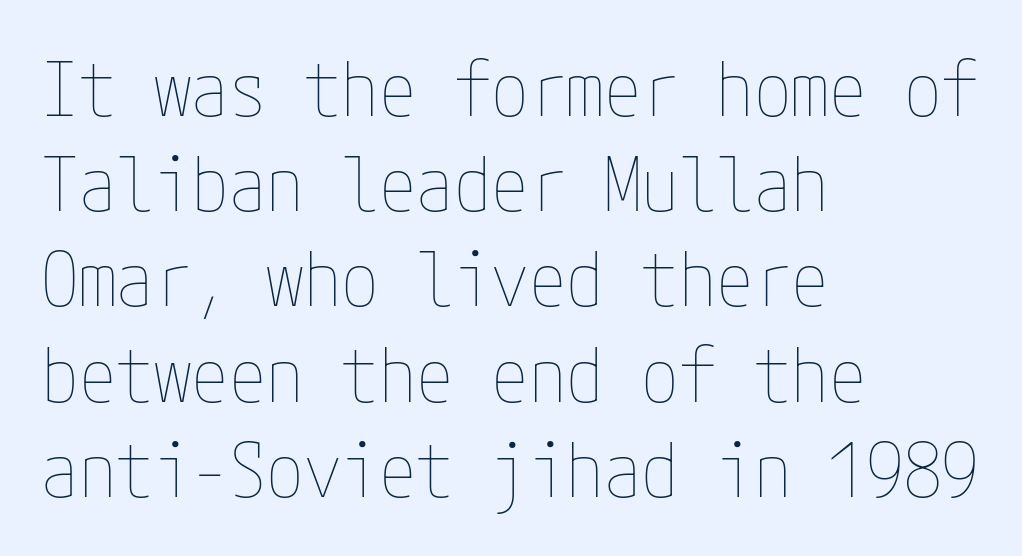
Descenders hang freely into open space. The letterforms sit shoulder to shoulder at normal distance. The lettering stays uniformly vertical, giving the passage a roman look. These glyphs show unthickened strokes, regular width or finer. Evenly set lines give the paragraph a standard silhouette.
